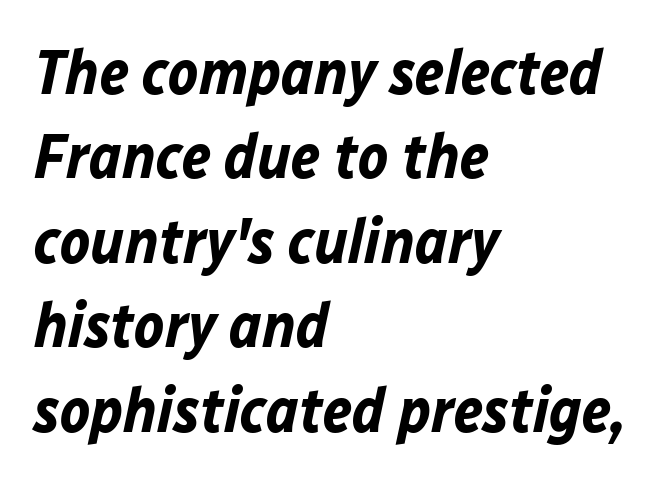
The image shows 63 px bold type, italic (leaning right); set left-aligned, normal line spacing (1.34x), normal letter spacing, not underlined; low stroke contrast and a medium x-height.
